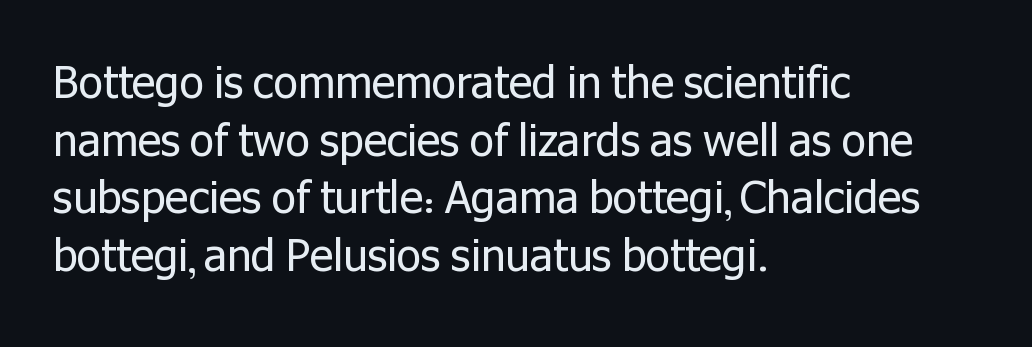
Q: Is the text bold? A: No.
Q: Is the text italic (slanted)? A: No, it is upright.
Q: Is the typeface a serif or a sans-serif typeface? A: Sans-serif.
Q: Is the text underlined? A: No.
Q: How is the paragraph aligned? A: Left-aligned.
Q: Is the spacing between letters normal or unusually wide? A: Normal.
Q: Is the spacing between lines tight, normal or loose? A: Normal.
Q: Width (condensed, normal, or wide)? A: Normal.
Q: Stroke contrast? A: Low.
Q: x-height? A: Medium.
Q: Monospaced? A: No.
